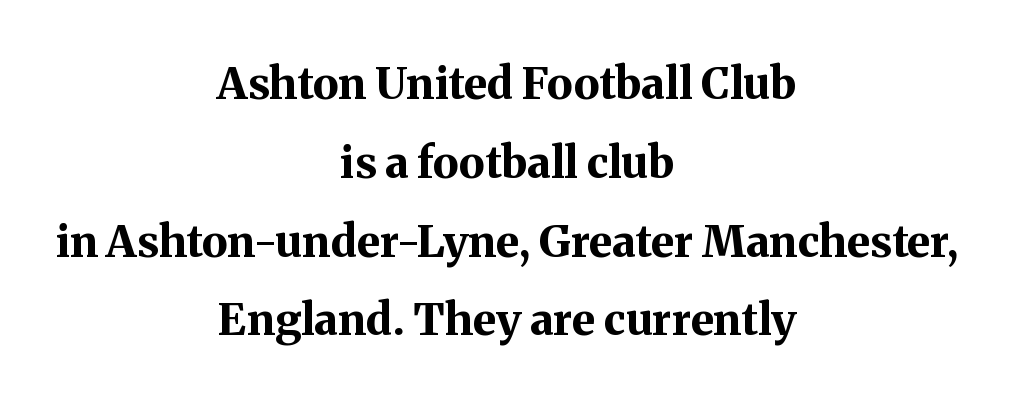
Q: Is the text bold? A: Yes.
Q: Is the text italic (slanted)? A: No, it is upright.
Q: Is the typeface a serif or a sans-serif typeface? A: Serif.
Q: Is the text underlined? A: No.
Q: How is the paragraph aligned? A: Centered.
Q: Is the spacing between letters normal or unusually wide? A: Normal.
Q: Width (condensed, normal, or wide)? A: Normal.
Q: Stroke contrast? A: Medium.
Q: x-height? A: Medium.
Q: Monospaced? A: No.
